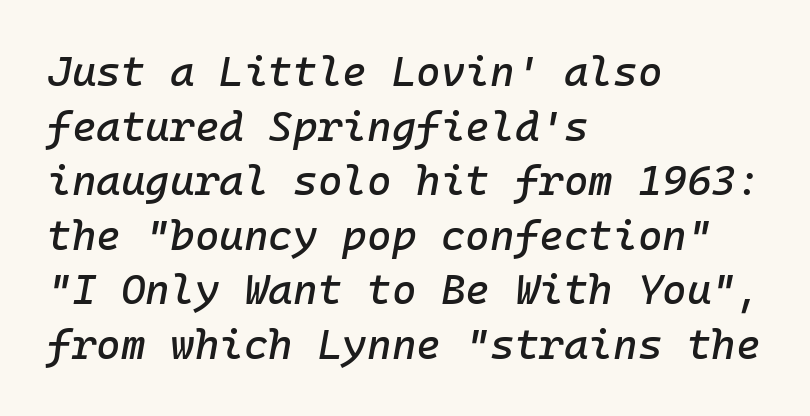
{"italic": "yes", "lean": "right", "slant_degrees": 10, "width": "normal", "stroke_contrast": "low", "x_height": "medium", "monospaced": "yes", "underline": "no", "align": "left", "line_spacing": "normal", "line_spacing_ratio": 1.3, "letter_spacing": "normal", "letter_spacing_em": 0.0, "glyph_px": 42}
